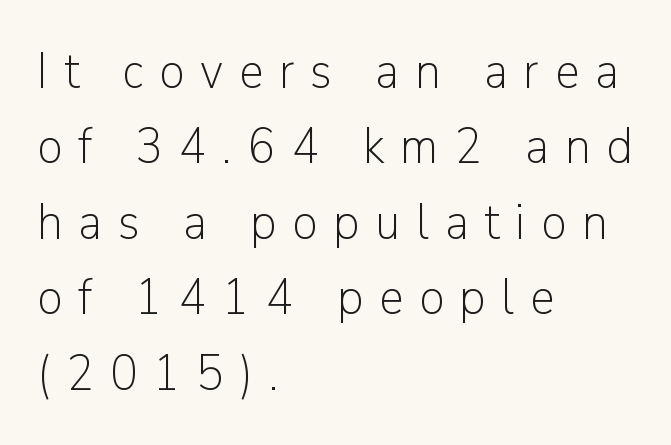
Q: Is the text bold? A: No.
Q: Is the text italic (slanted)? A: No, it is upright.
Q: Is the typeface a serif or a sans-serif typeface? A: Sans-serif.
Q: Is the text underlined? A: No.
Q: How is the paragraph aligned? A: Left-aligned.
Q: Is the spacing between letters normal or unusually wide? A: Unusually wide.
Q: Is the spacing between lines tight, normal or loose? A: Normal.
Q: Width (condensed, normal, or wide)? A: Normal.
Q: Stroke contrast? A: Low.
Q: x-height? A: Medium.
Q: Monospaced? A: No.
